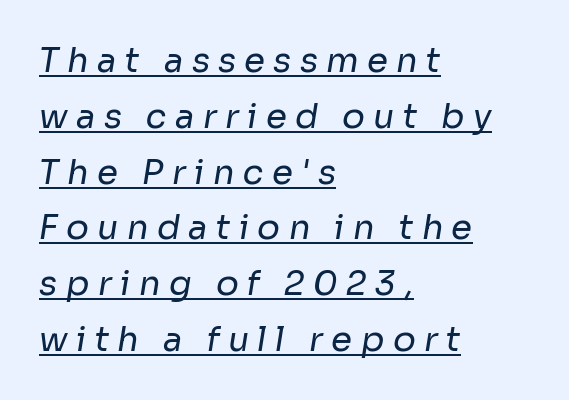
Q: Is the text bold? A: No.
Q: Is the typeface a serif or a sans-serif typeface? A: Sans-serif.
Q: Is the text underlined? A: Yes.
Q: How is the paragraph aligned? A: Left-aligned.
Q: Is the spacing between letters normal or unusually wide? A: Unusually wide.
Q: Is the spacing between lines tight, normal or loose? A: Normal.
Q: Width (condensed, normal, or wide)? A: Normal.
Q: Stroke contrast? A: Low.
Q: x-height? A: Medium.
Q: Monospaced? A: No.
